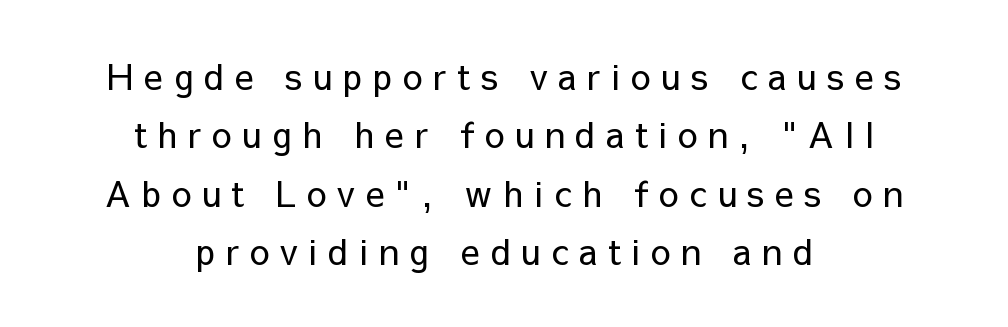
Q: Is the text bold? A: No.
Q: Is the text italic (slanted)? A: No, it is upright.
Q: Is the typeface a serif or a sans-serif typeface? A: Sans-serif.
Q: Is the text underlined? A: No.
Q: How is the paragraph aligned? A: Centered.
Q: Is the spacing between letters normal or unusually wide? A: Unusually wide.
Q: Is the spacing between lines tight, normal or loose? A: Normal.
Q: Width (condensed, normal, or wide)? A: Normal.
Q: Stroke contrast? A: Low.
Q: x-height? A: Medium.
Q: Monospaced? A: No.
